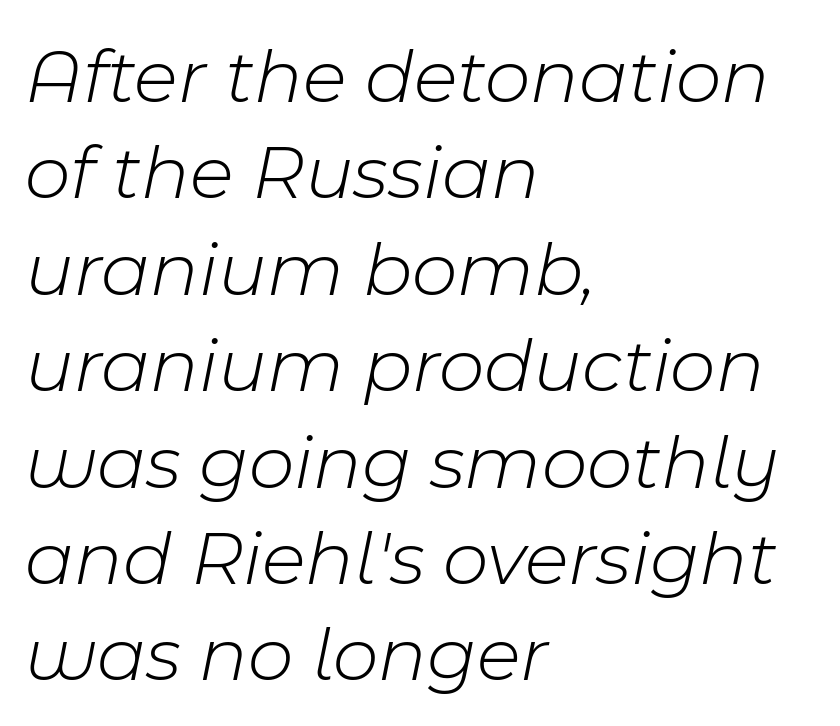
Q: Is the text bold? A: No.
Q: Is the text italic (slanted)? A: Yes, it leans right by about 11 degrees.
Q: Is the text underlined? A: No.
Q: How is the paragraph aligned? A: Left-aligned.
Q: Is the spacing between letters normal or unusually wide? A: Normal.
Q: Width (condensed, normal, or wide)? A: Normal.
Q: Stroke contrast? A: Low.
Q: x-height? A: Medium.
Q: Monospaced? A: No.
